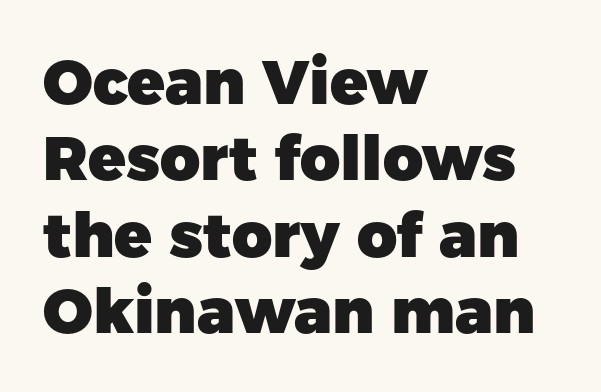
The image shows 62 px heavy sans-serif type, upright; set left-aligned, line spacing 1.23x, normal letter spacing, not underlined; low stroke contrast and a medium x-height.
